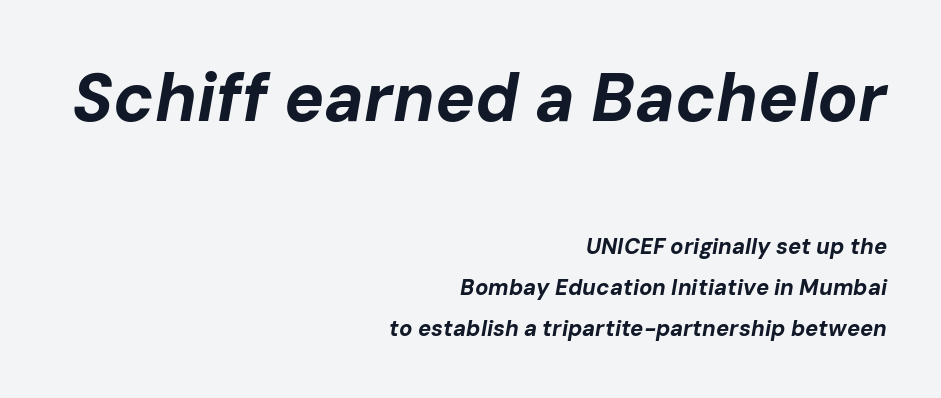
{"italic": "yes", "lean": "right", "slant_degrees": 10, "bold": "yes", "weight": "bold", "width": "normal", "stroke_contrast": "low", "x_height": "medium", "monospaced": "no", "underline": "no", "align": "right", "line_spacing_ratio": 1.86, "letter_spacing": "normal", "letter_spacing_em": 0.0, "larger_block": "first", "size_ratio": 3.05, "glyph_px": 67}
